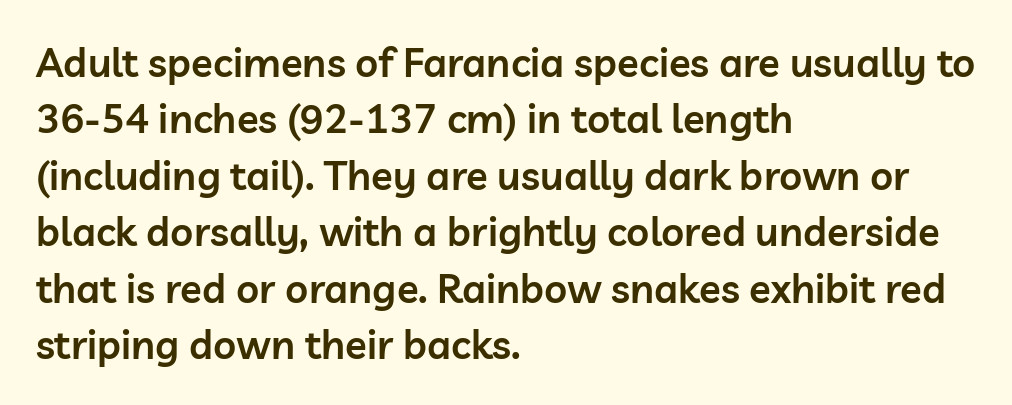
{"serif": "no", "italic": "no", "bold": "semi", "weight": "semibold", "width": "normal", "stroke_contrast": "low", "x_height": "medium", "monospaced": "no", "underline": "no", "align": "left", "line_spacing": "normal", "line_spacing_ratio": 1.41, "letter_spacing": "normal", "letter_spacing_em": 0.0, "glyph_px": 40}
